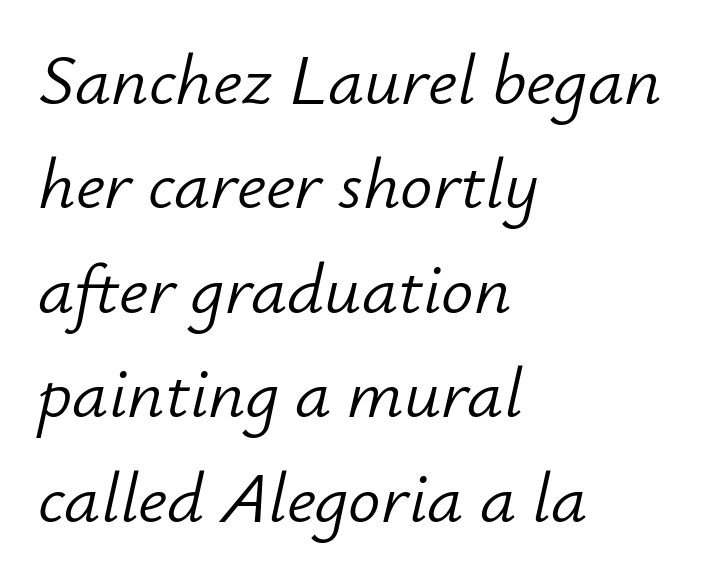
{"italic": "yes", "lean": "right", "slant_degrees": 12, "bold": "no", "weight": "light", "width": "normal", "stroke_contrast": "low", "x_height": "small", "monospaced": "no", "underline": "no", "align": "left", "line_spacing": "normal", "line_spacing_ratio": 1.45, "letter_spacing": "normal", "letter_spacing_em": 0.0, "glyph_px": 72}
